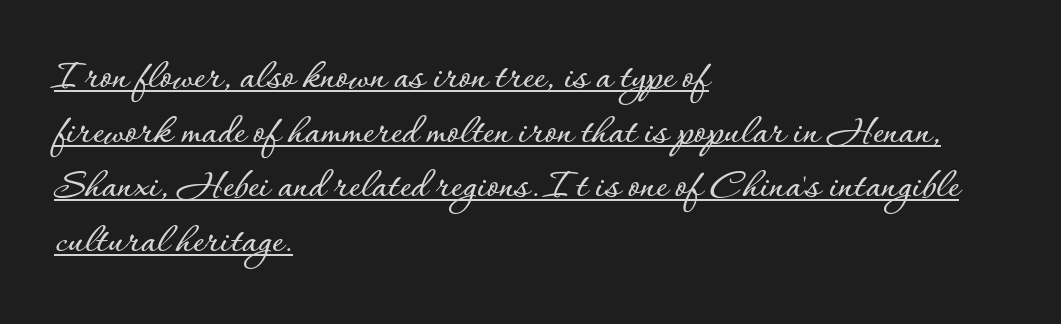
{"width": "normal", "stroke_contrast": "low", "x_height": "small", "monospaced": "no", "underline": "yes", "align": "left", "line_spacing": "normal", "line_spacing_ratio": 1.27, "letter_spacing": "normal", "letter_spacing_em": 0.0, "glyph_px": 43}
